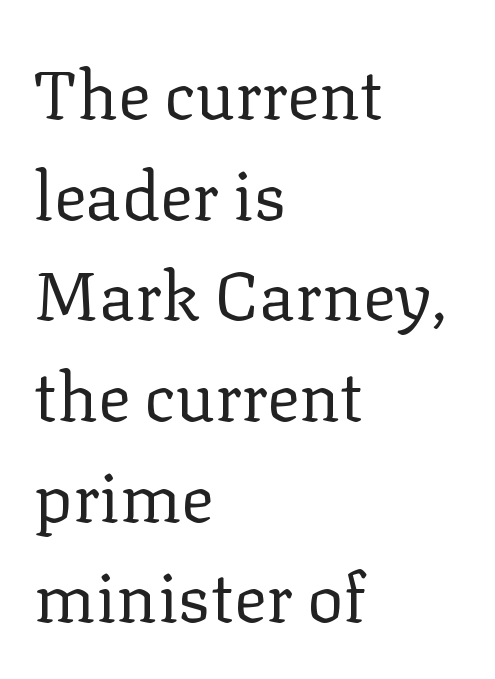
A typesetter would mark this as roman, not italic. The face used here is proportionally spaced, like ordinary book or web type. The specimen omits any rule beneath the text block's lines. Typographically, this falls in the serif category. Where is the straight margin? On the left.
